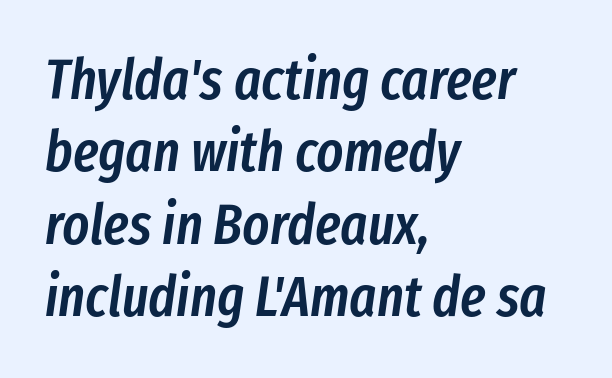
The image shows 57 px semibold, condensed type, italic (leaning right); set left-aligned, normal line spacing (1.27x), normal letter spacing, not underlined; low stroke contrast and a medium x-height.
